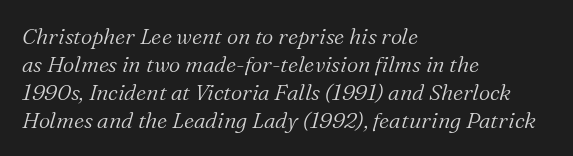
The image shows 22 px text type, italic (leaning right); set left-aligned, normal line spacing (1.27x), normal letter spacing, not underlined.
